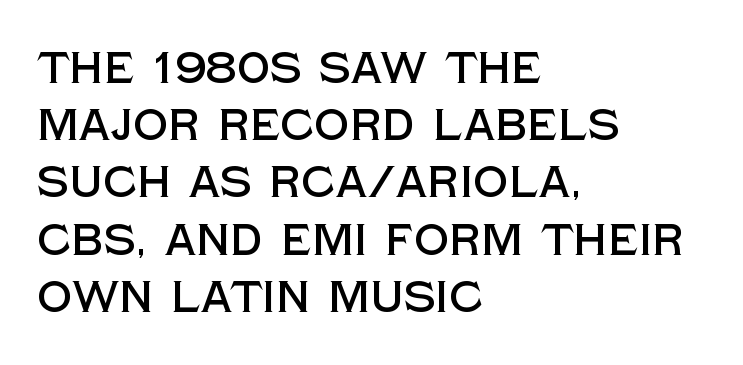
The image shows 44 px sans-serif type, upright; set left-aligned, normal line spacing (1.3x), normal letter spacing, not underlined; a large x-height.
